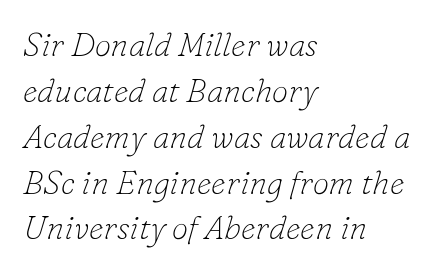
The image shows 33 px thin serif type, italic (leaning right); set left-aligned, normal line spacing (1.39x), normal letter spacing, not underlined; low stroke contrast and a small x-height.
